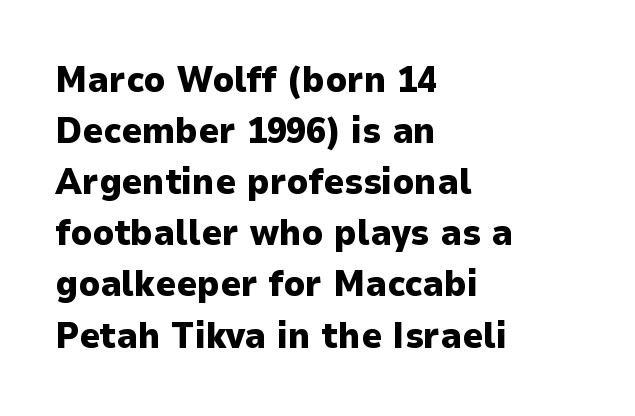
Italic? Not at all — the glyphs are vertical. Is this a fixed-width face? No — the glyphs have proportional, varying widths. The face used here is rendered with its standard letterfit. Descenders are the only things crossing below the line.
